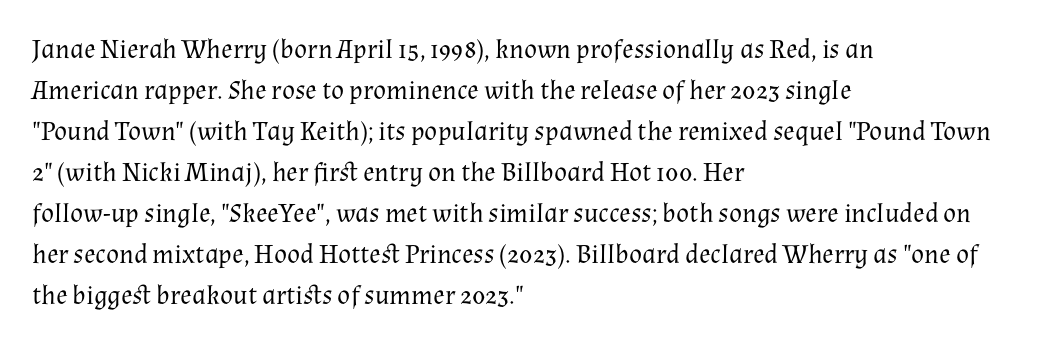
Q: Is the text bold? A: No.
Q: Is the text italic (slanted)? A: No, it is upright.
Q: Is the text underlined? A: No.
Q: How is the paragraph aligned? A: Left-aligned.
Q: Is the spacing between letters normal or unusually wide? A: Normal.
Q: Is the spacing between lines tight, normal or loose? A: Normal.
